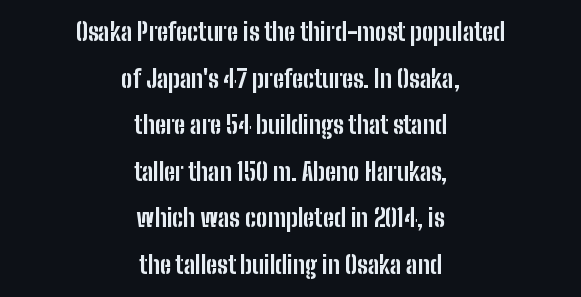
The image shows 24 px bold type, upright; set centered, loose line spacing (1.94x), normal letter spacing, not underlined.
